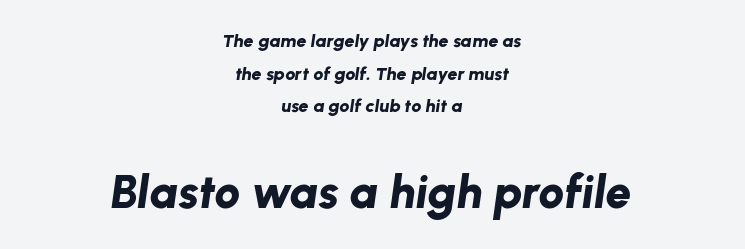
Q: Is the text bold? A: Yes.
Q: Is the text italic (slanted)? A: Yes, it leans right by about 8 degrees.
Q: Is the text underlined? A: No.
Q: How is the paragraph aligned? A: Centered.
Q: Is the spacing between letters normal or unusually wide? A: Normal.
Q: Which block of text is set in a larger size, the first (top) or the second (bottom)? A: The second (bottom) one.
Q: Width (condensed, normal, or wide)? A: Normal.
Q: Stroke contrast? A: Low.
Q: x-height? A: Medium.
Q: Monospaced? A: No.
